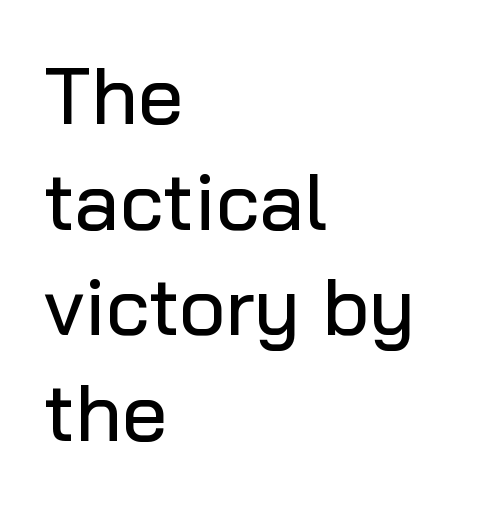
{"serif": "no", "italic": "no", "width": "normal", "stroke_contrast": "low", "x_height": "medium", "monospaced": "no", "underline": "no", "align": "left", "line_spacing": "normal", "line_spacing_ratio": 1.32, "letter_spacing": "normal", "letter_spacing_em": 0.0, "glyph_px": 80}
